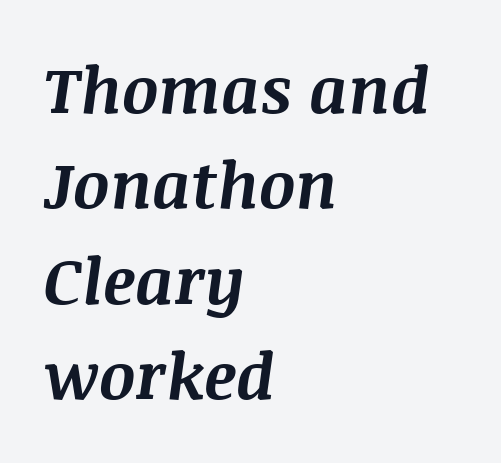
The image shows 64 px bold type, italic (leaning right); set left-aligned, normal line spacing (1.49x), normal letter spacing, not underlined; medium stroke contrast and a large x-height.
